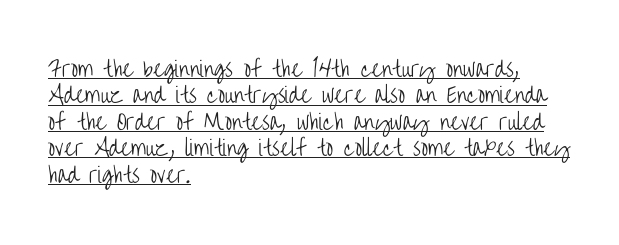
Q: Is the text bold? A: No.
Q: Is the text italic (slanted)? A: No, it is upright.
Q: Is the text underlined? A: Yes.
Q: How is the paragraph aligned? A: Left-aligned.
Q: Is the spacing between letters normal or unusually wide? A: Normal.
Q: Is the spacing between lines tight, normal or loose? A: Normal.
